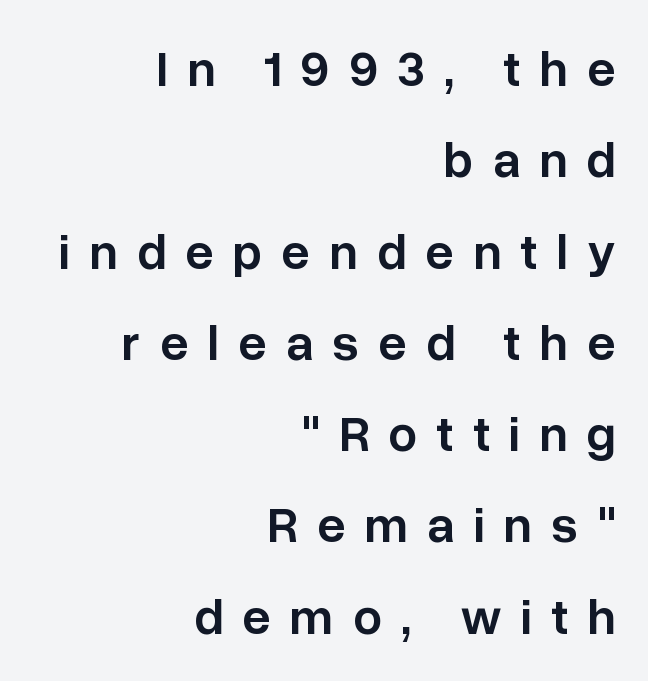
The image shows 51 px semibold sans-serif type, upright; set right-aligned, line spacing 1.79x, unusually wide letter spacing (+0.37 em), not underlined; low stroke contrast and a medium x-height.
